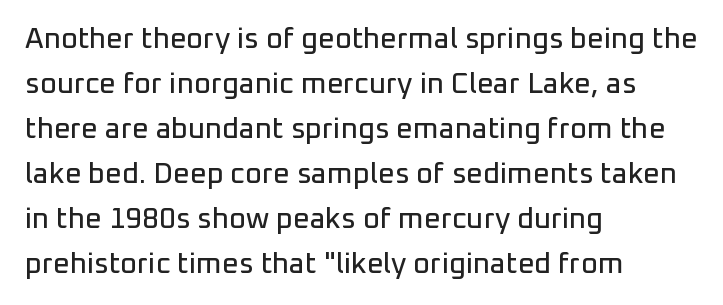
Q: Is the text italic (slanted)? A: No, it is upright.
Q: Is the typeface a serif or a sans-serif typeface? A: Sans-serif.
Q: Is the text underlined? A: No.
Q: How is the paragraph aligned? A: Left-aligned.
Q: Is the spacing between letters normal or unusually wide? A: Normal.
Q: Is the spacing between lines tight, normal or loose? A: Normal.
Q: Width (condensed, normal, or wide)? A: Normal.
Q: Stroke contrast? A: Low.
Q: x-height? A: Medium.
Q: Monospaced? A: No.
